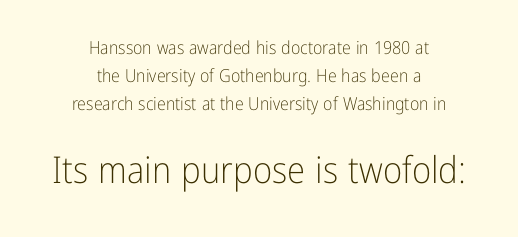
You could not count columns in this text — the font is proportionally spaced. Which of the two is more prominent by size? The second, at the bottom. Short and long lines alike share a common midpoint. The font sits on the lighter half of the weight spectrum, regular included. Regarding serifs, this sample does without them. Honestly, there is no underline to notice here at all.
